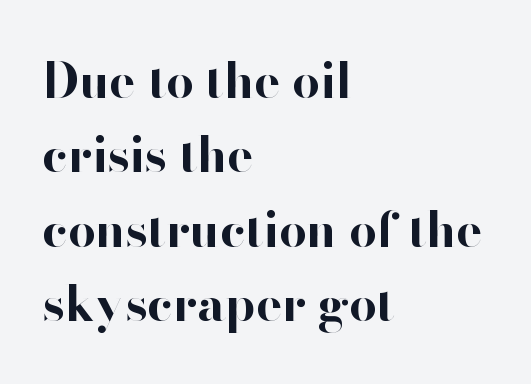
The image shows 49 px bold sans-serif type, upright; set left-aligned, normal line spacing (1.52x), normal letter spacing, not underlined; high stroke contrast and a small x-height.
